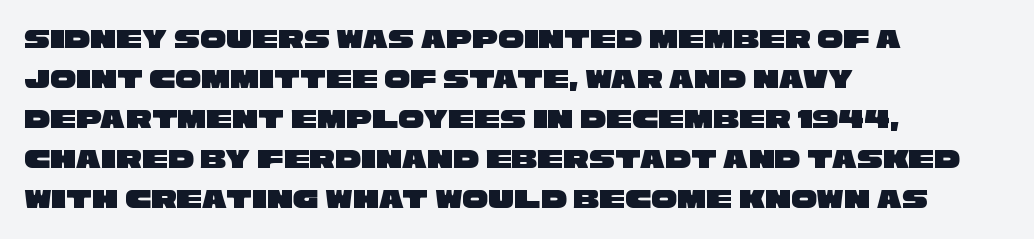
{"serif": "no", "width": "wide", "stroke_contrast": "low", "x_height": "large", "monospaced": "no", "underline": "no", "align": "left", "line_spacing": "normal", "line_spacing_ratio": 1.38, "letter_spacing": "normal", "letter_spacing_em": 0.0, "glyph_px": 29}
